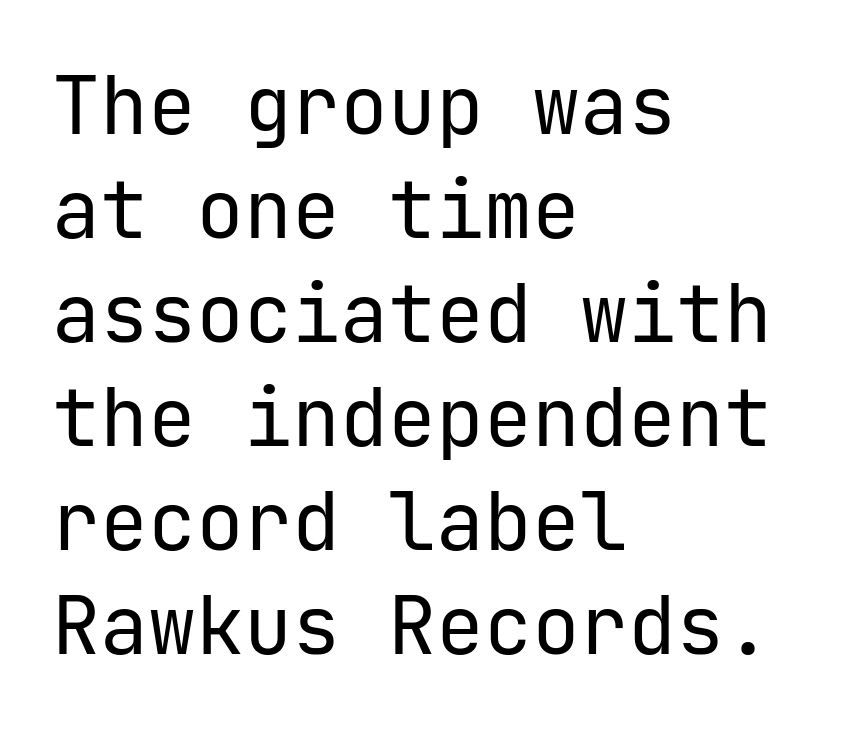
A quiet, ordinary-to-light weight characterises the typeface. One-word summary of the alignment: left. Is this a sans? Yes — the strokes have no serifs. Honestly, the letter spacing is just normal — you wouldn't notice it.
